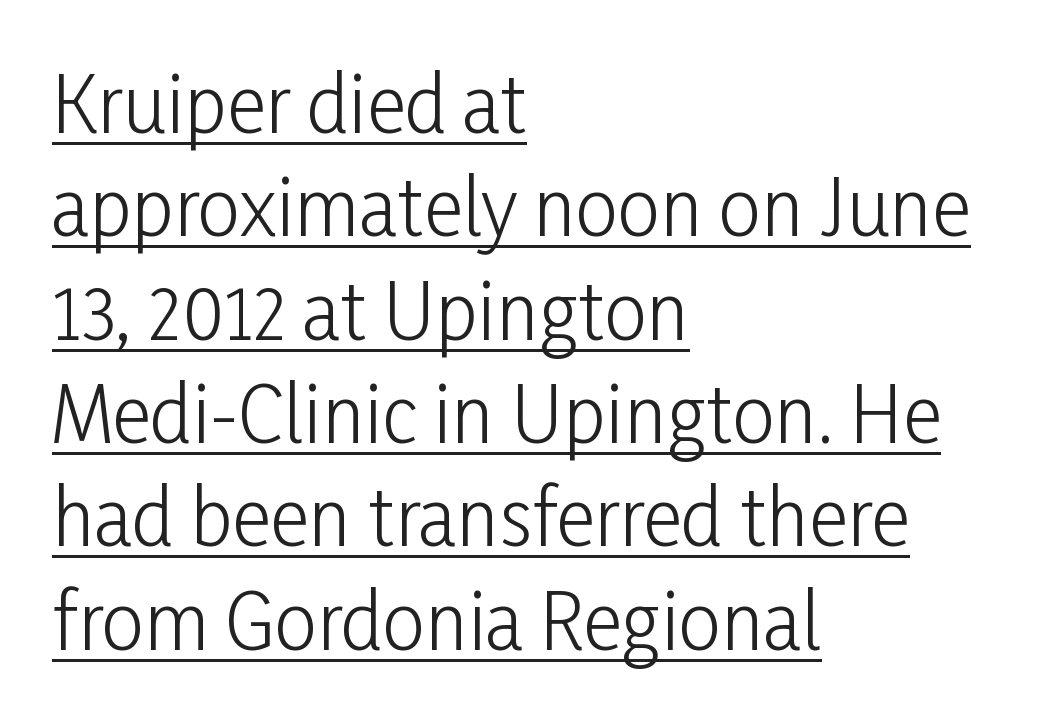
{"serif": "no", "italic": "no", "bold": "no", "weight": "light", "width": "condensed", "stroke_contrast": "low", "x_height": "medium", "monospaced": "no", "underline": "yes", "align": "left", "line_spacing": "normal", "line_spacing_ratio": 1.36, "letter_spacing": "normal", "letter_spacing_em": 0.0, "glyph_px": 76}
